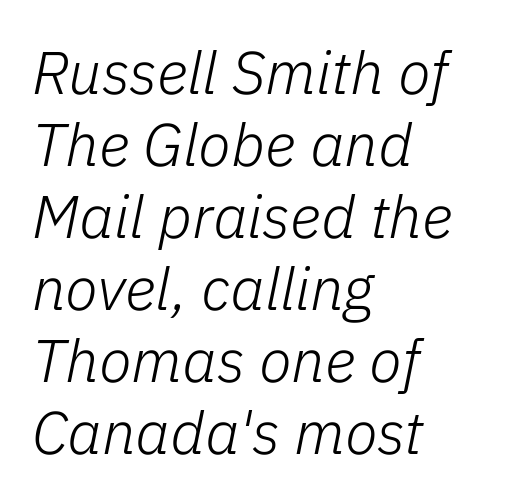
{"italic": "yes", "lean": "right", "slant_degrees": 11, "bold": "no", "weight": "light", "width": "normal", "stroke_contrast": "low", "x_height": "medium", "monospaced": "no", "underline": "no", "align": "left", "line_spacing_ratio": 1.2, "letter_spacing": "normal", "letter_spacing_em": 0.0, "glyph_px": 60}
